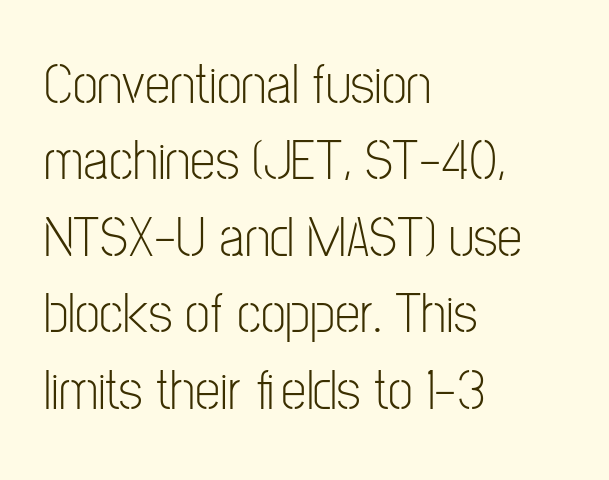
The image shows 57 px light, condensed sans-serif type, upright; set left-aligned, normal line spacing (1.34x), normal letter spacing, not underlined; low stroke contrast and a medium x-height.
